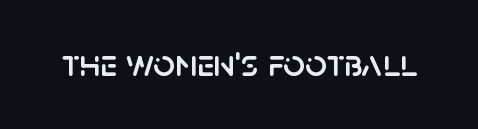
The image shows 38 px sans-serif type, upright; set normal letter spacing, not underlined; low stroke contrast and a large x-height.
